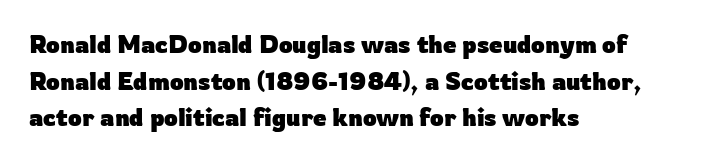
{"italic": "no", "bold": "yes", "underline": "no", "align": "left", "line_spacing": "normal", "line_spacing_ratio": 1.53, "letter_spacing": "normal", "letter_spacing_em": 0.0, "glyph_px": 24}
